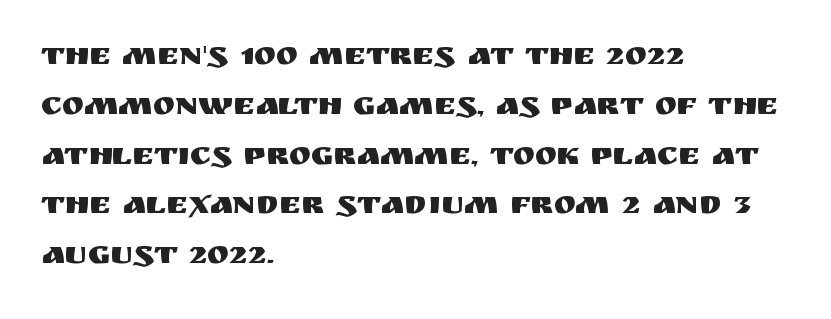
{"serif": "no", "italic": "no", "width": "normal", "stroke_contrast": "medium", "x_height": "large", "monospaced": "no", "underline": "no", "align": "left", "line_spacing": "normal", "line_spacing_ratio": 1.51, "letter_spacing": "normal", "letter_spacing_em": 0.0, "glyph_px": 33}
